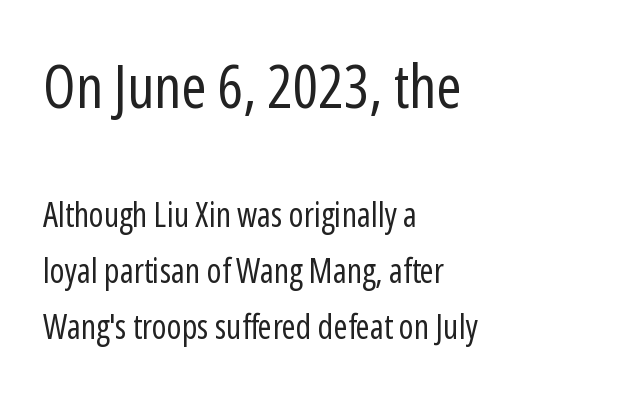
{"serif": "no", "italic": "no", "bold": "no", "weight": "regular", "width": "condensed", "stroke_contrast": "low", "x_height": "medium", "monospaced": "no", "underline": "no", "align": "left", "line_spacing": "normal", "line_spacing_ratio": 1.65, "letter_spacing": "normal", "letter_spacing_em": 0.0, "larger_block": "first", "size_ratio": 1.76, "glyph_px": 60}
